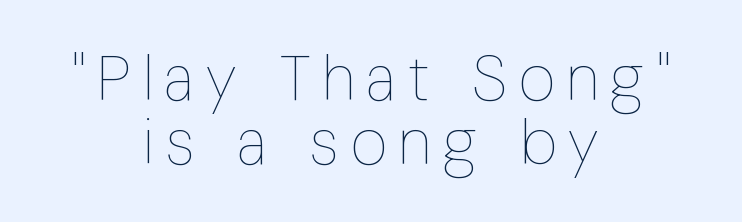
Anything drawn beneath the words? Only blank space. Tightly led — the rows are bunched. Italic: no, the glyphs are upright roman. You could not count columns in this text — the font is proportionally spaced. The typeface has the unassuming heft of standard copy or less. The passage is arranged like a title page — every line centered.
